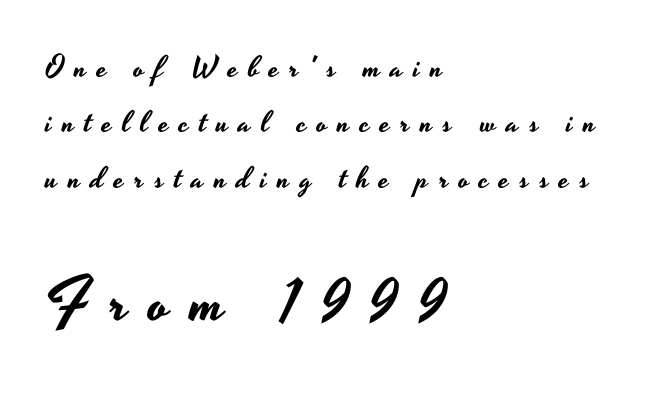
Q: Is the text italic (slanted)? A: Yes.
Q: Is the typeface a serif or a sans-serif typeface? A: Sans-serif.
Q: Is the text underlined? A: No.
Q: How is the paragraph aligned? A: Left-aligned.
Q: Is the spacing between letters normal or unusually wide? A: Unusually wide.
Q: Which block of text is set in a larger size, the first (top) or the second (bottom)? A: The second (bottom) one.
Q: Width (condensed, normal, or wide)? A: Wide.
Q: Stroke contrast? A: Low.
Q: x-height? A: Small.
Q: Monospaced? A: No.
